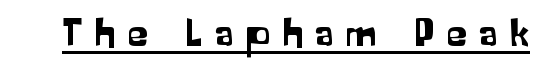
A continuous stroke trails under the words, as in a hyperlink. Notice how the stems are strictly vertical — no italics here. Are there feet on the stems? There aren't — it's a sans. The letters are spread apart with noticeably loose tracking. Character widths vary here, with narrow letters taking less room than wide ones.
